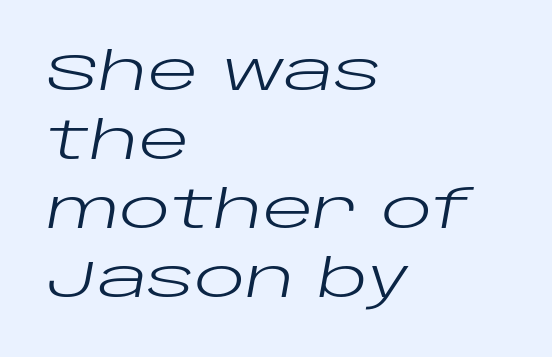
Descenders are the only things crossing below the line. Varying glyph widths throughout — classic text-font behaviour. Students, observe: this is what conventionally led text looks like. Weight class: somewhere from thin through regular.
